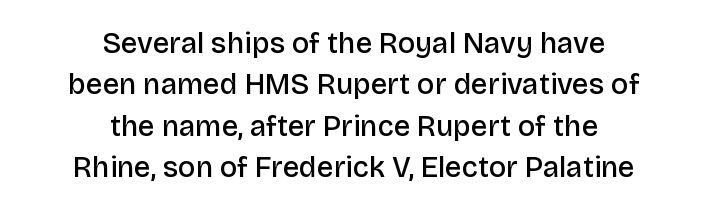
{"serif": "no", "italic": "no", "bold": "semi", "weight": "semibold", "width": "normal", "stroke_contrast": "low", "x_height": "large", "monospaced": "no", "underline": "no", "align": "center", "line_spacing": "normal", "line_spacing_ratio": 1.43, "letter_spacing": "normal", "letter_spacing_em": 0.0, "glyph_px": 29}
